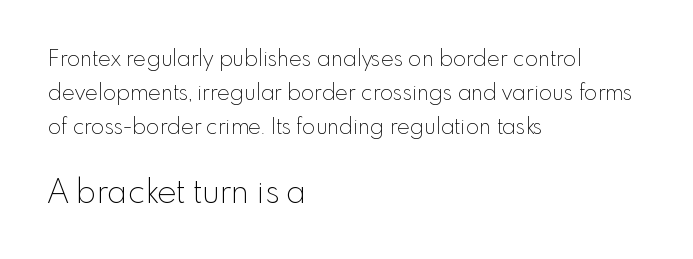
A typesetter would call this leading conventional body-copy spacing. No extra tracking has been applied to these lines. Descenders are the only things crossing below the line. Line starts are locked; line ends wander.
